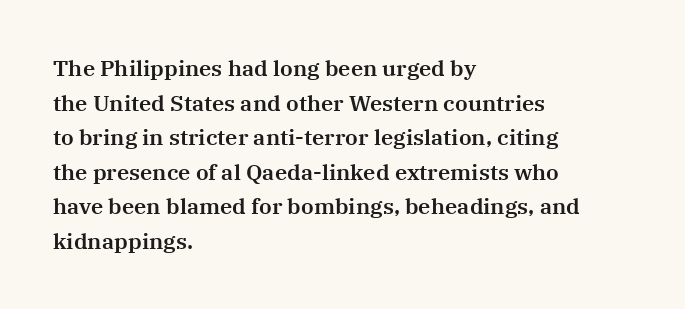
Q: Is the text italic (slanted)? A: No, it is upright.
Q: Is the text underlined? A: No.
Q: How is the paragraph aligned? A: Left-aligned.
Q: Is the spacing between letters normal or unusually wide? A: Normal.
Q: Is the spacing between lines tight, normal or loose? A: Normal.
